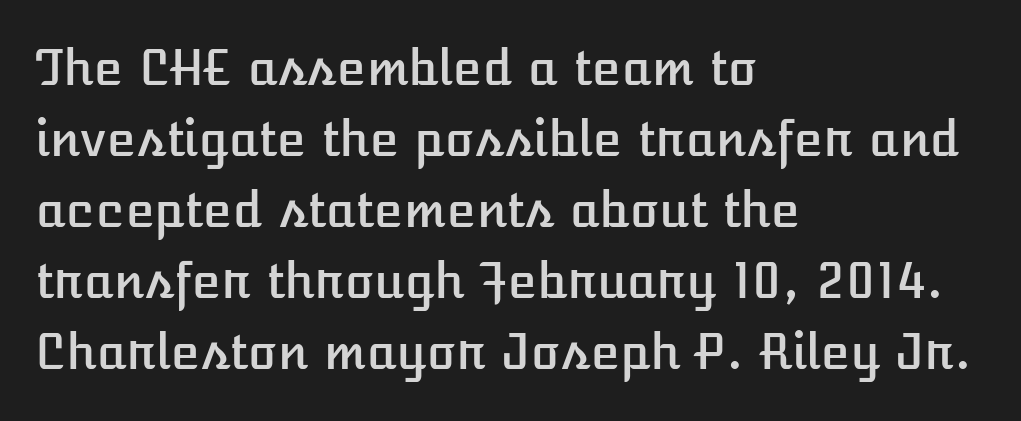
Looks like regular typesetting: each glyph gets only the width it needs. Notice how descenders clear the ascenders below comfortably — that's standard leading. Characters remain perfectly vertical along every line. Plain, unruled lines of type. Glyph-to-glyph distance matches everyday printed text. The rendering anchors every line to the left-hand side.
